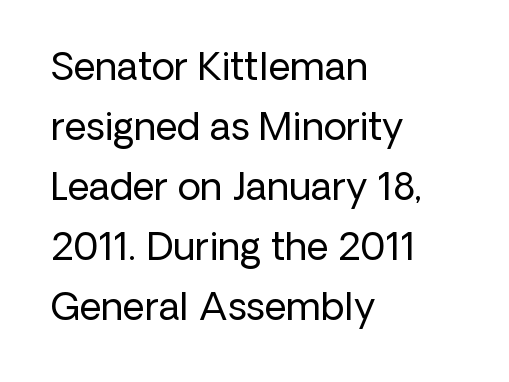
Q: Is the text bold? A: No.
Q: Is the text italic (slanted)? A: No, it is upright.
Q: Is the typeface a serif or a sans-serif typeface? A: Sans-serif.
Q: Is the text underlined? A: No.
Q: How is the paragraph aligned? A: Left-aligned.
Q: Is the spacing between letters normal or unusually wide? A: Normal.
Q: Is the spacing between lines tight, normal or loose? A: Normal.
Q: Width (condensed, normal, or wide)? A: Normal.
Q: Stroke contrast? A: Low.
Q: x-height? A: Medium.
Q: Monospaced? A: No.
